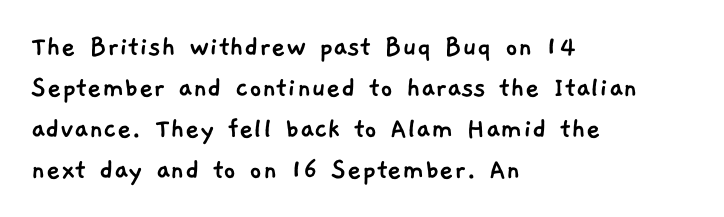
The image shows 31 px sans-serif type; set left-aligned, normal line spacing (1.32x), normal letter spacing, not underlined; low stroke contrast and a medium x-height.
